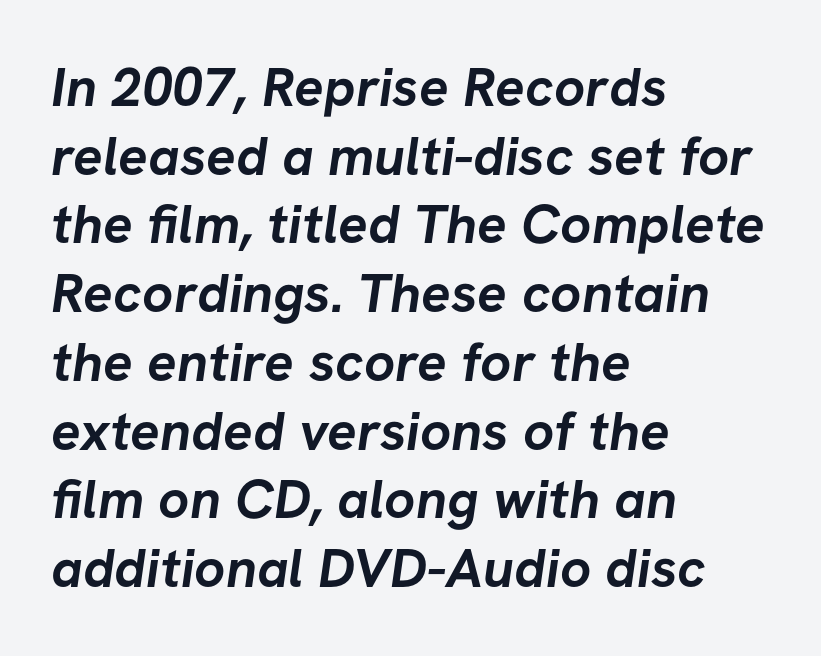
Q: Is the text bold? A: Yes.
Q: Is the typeface a serif or a sans-serif typeface? A: Sans-serif.
Q: Is the text underlined? A: No.
Q: How is the paragraph aligned? A: Left-aligned.
Q: Is the spacing between letters normal or unusually wide? A: Normal.
Q: Is the spacing between lines tight, normal or loose? A: Normal.
Q: Width (condensed, normal, or wide)? A: Normal.
Q: Stroke contrast? A: Low.
Q: x-height? A: Medium.
Q: Monospaced? A: No.
